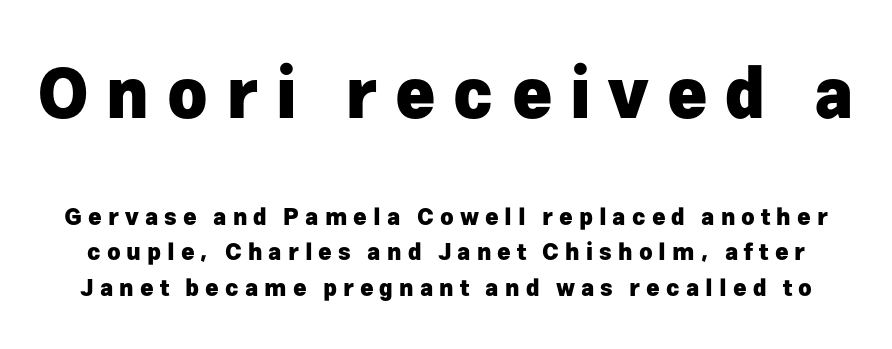
Q: Is the text bold? A: Yes.
Q: Is the text italic (slanted)? A: No, it is upright.
Q: Is the typeface a serif or a sans-serif typeface? A: Sans-serif.
Q: Is the text underlined? A: No.
Q: Is the spacing between letters normal or unusually wide? A: Unusually wide.
Q: Is the spacing between lines tight, normal or loose? A: Normal.
Q: Which block of text is set in a larger size, the first (top) or the second (bottom)? A: The first (top) one.
Q: Width (condensed, normal, or wide)? A: Normal.
Q: Stroke contrast? A: Low.
Q: x-height? A: Medium.
Q: Monospaced? A: No.
